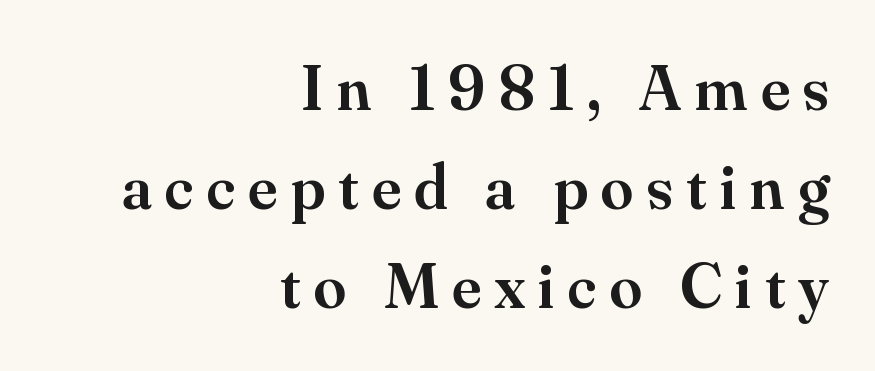
Q: Is the text bold? A: Semi-bold.
Q: Is the text italic (slanted)? A: No, it is upright.
Q: Is the typeface a serif or a sans-serif typeface? A: Serif.
Q: Is the text underlined? A: No.
Q: How is the paragraph aligned? A: Right-aligned.
Q: Is the spacing between letters normal or unusually wide? A: Unusually wide.
Q: Is the spacing between lines tight, normal or loose? A: Normal.
Q: Width (condensed, normal, or wide)? A: Normal.
Q: Stroke contrast? A: Medium.
Q: x-height? A: Small.
Q: Monospaced? A: No.
